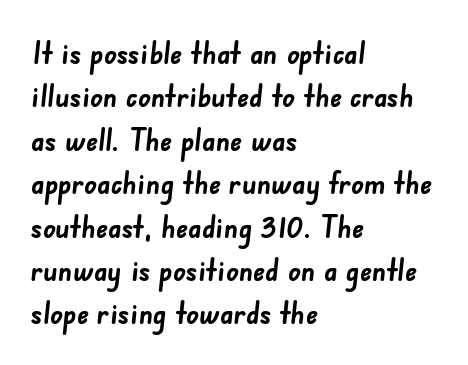
Q: Is the text bold? A: Yes.
Q: Is the typeface a serif or a sans-serif typeface? A: Sans-serif.
Q: Is the text underlined? A: No.
Q: How is the paragraph aligned? A: Left-aligned.
Q: Is the spacing between letters normal or unusually wide? A: Normal.
Q: Is the spacing between lines tight, normal or loose? A: Normal.
Q: Width (condensed, normal, or wide)? A: Normal.
Q: Stroke contrast? A: Low.
Q: x-height? A: Small.
Q: Monospaced? A: No.
